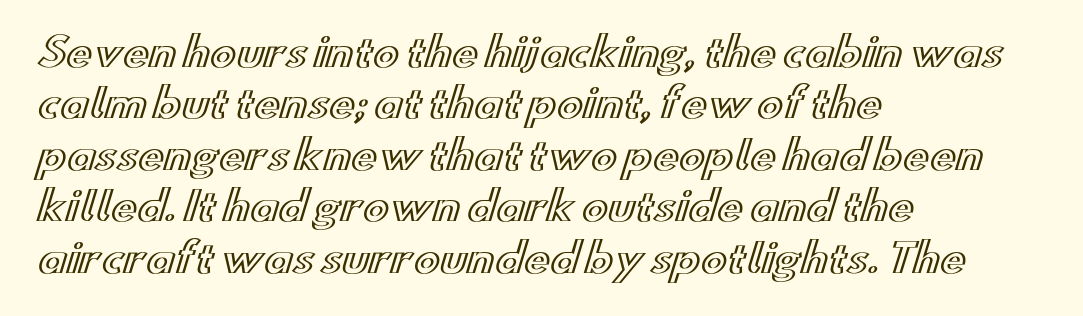
The image shows 39 px wide type; set left-aligned, normal line spacing (1.32x), normal letter spacing, not underlined; a small x-height.
